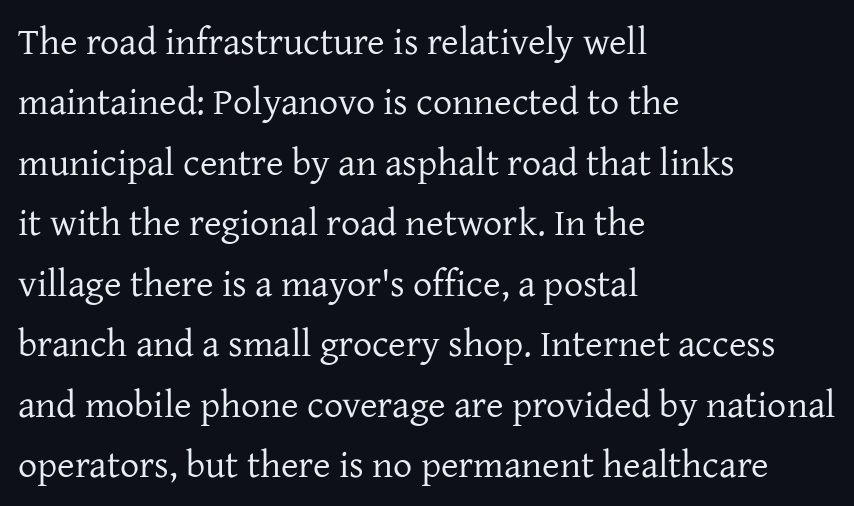
{"serif": "yes", "italic": "no", "bold": "no", "weight": "regular", "width": "normal", "stroke_contrast": "low", "x_height": "medium", "monospaced": "no", "underline": "no", "align": "left", "line_spacing": "normal", "line_spacing_ratio": 1.59, "letter_spacing": "normal", "letter_spacing_em": 0.0, "glyph_px": 38}
